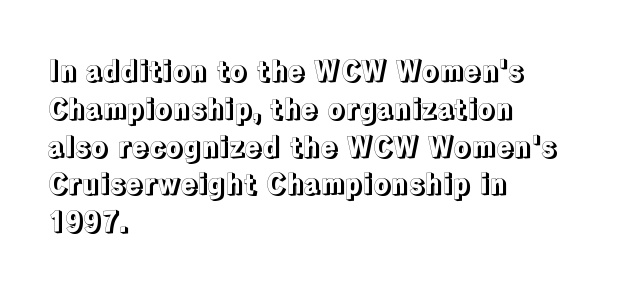
{"italic": "no", "width": "normal", "x_height": "medium", "monospaced": "no", "underline": "no", "align": "left", "line_spacing": "normal", "line_spacing_ratio": 1.35, "letter_spacing": "normal", "letter_spacing_em": 0.0, "glyph_px": 28}
